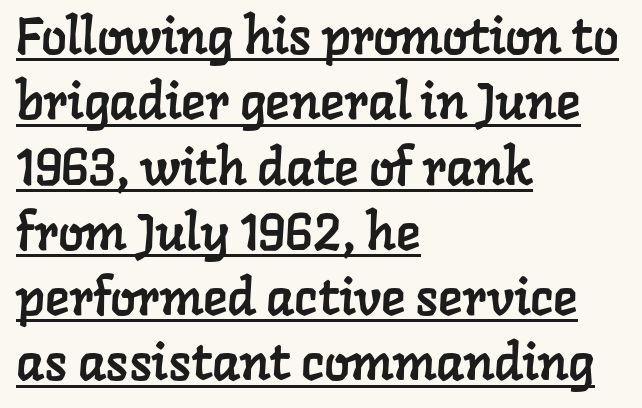
The image shows 51 px serif type; set left-aligned, normal line spacing (1.28x), normal letter spacing, underlined; low stroke contrast and a medium x-height.
